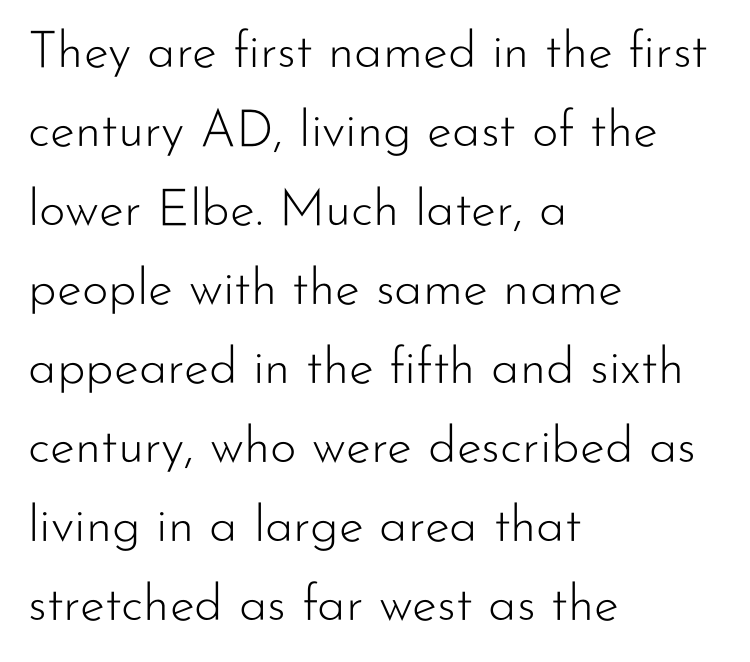
The baseline area is clear. Style check: upright. The rendering keeps characters at their native spacing. Rows of type keep a routine distance in the vertical direction.
